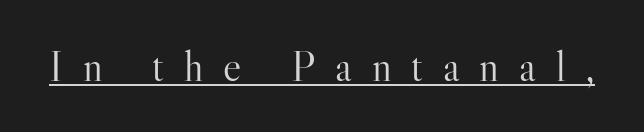
No extra ink here — the face is not bold. Character widths vary here, with narrow letters taking less room than wide ones. Type style note: has serifs. Inter-character spacing is expanded well beyond the font's built-in metrics. Every character sits straight up, as roman type does.
